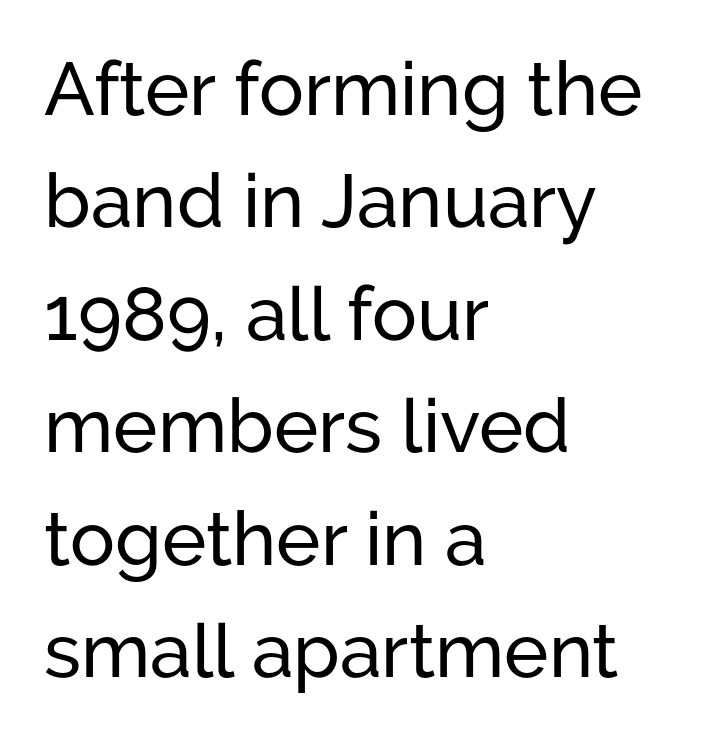
The image shows 75 px sans-serif type, upright; set left-aligned, normal line spacing (1.5x), normal letter spacing, not underlined; low stroke contrast and a medium x-height.
